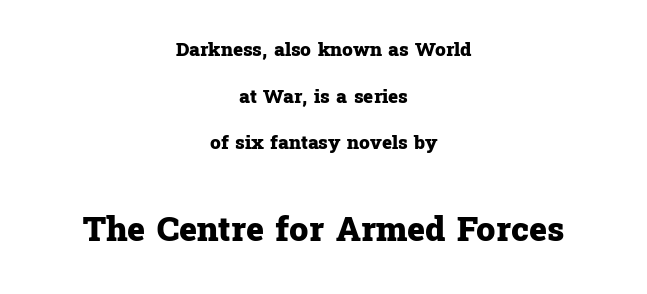
The image shows 34 px heavy serif type, upright; set centered, loose line spacing (2.46x), normal letter spacing, not underlined; the second (bottom) block is 1.79x larger; low stroke contrast and a medium x-height.
